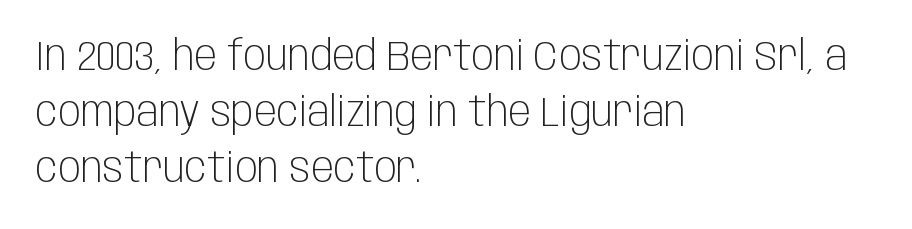
{"serif": "no", "italic": "no", "bold": "no", "weight": "light", "width": "condensed", "stroke_contrast": "low", "x_height": "large", "monospaced": "no", "underline": "no", "align": "left", "line_spacing": "normal", "line_spacing_ratio": 1.33, "letter_spacing": "normal", "letter_spacing_em": 0.0, "glyph_px": 42}
